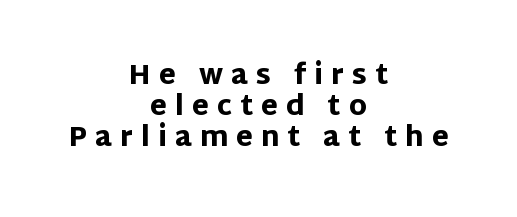
The image shows 27 px bold type, upright; set centered, tight line spacing (1.14x), unusually wide letter spacing (+0.3 em), not underlined.
